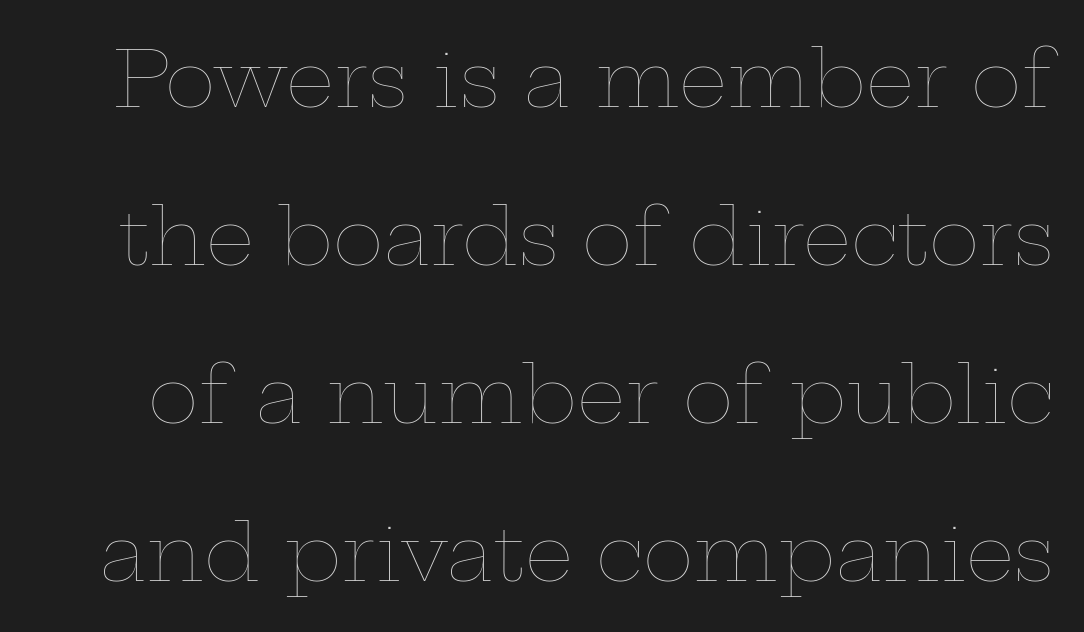
Varying glyph widths throughout — classic text-font behaviour. Is there any slant? The stems are plumb. Words appear dense and cohesive because spacing is normal. The weight would be labelled regular, book, light, or lighter still.
